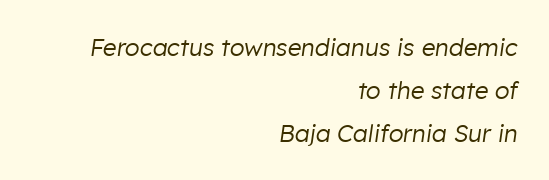
The image shows 24 px text type, italic (leaning right); set right-aligned, line spacing 1.79x, normal letter spacing, not underlined.
